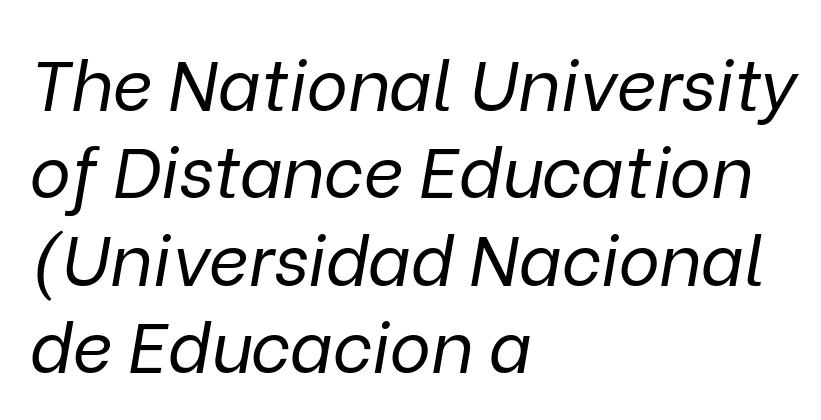
Leading matches the norm, producing a regular column. Tracking value appears to be zero — textbook default spacing. The cut favours lightness, reaching ordinary text weight at its darkest. Letters rest on an invisible, unmarked baseline. Posture: slanted.
